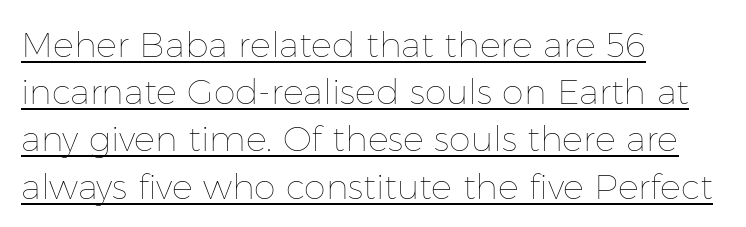
The image shows 35 px thin type, upright; set left-aligned, normal line spacing (1.35x), normal letter spacing, underlined; low stroke contrast and a medium x-height.
